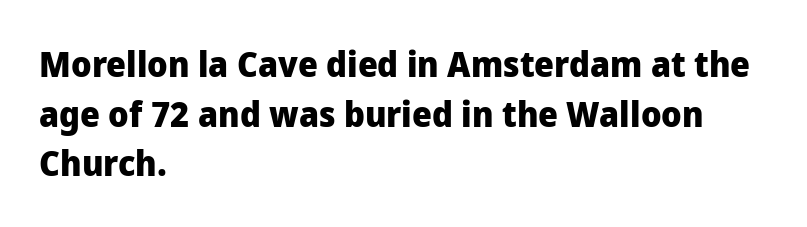
The image shows 35 px heavy sans-serif type, upright; set left-aligned, normal line spacing (1.42x), normal letter spacing, not underlined; low stroke contrast and a medium x-height.
